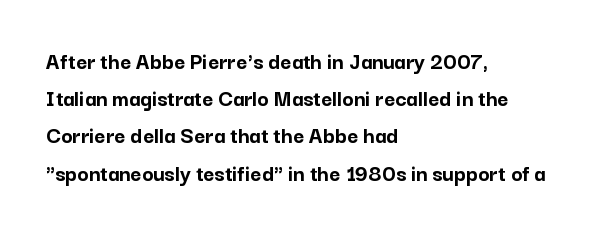
Q: Is the text bold? A: Yes.
Q: Is the text italic (slanted)? A: No, it is upright.
Q: Is the text underlined? A: No.
Q: How is the paragraph aligned? A: Left-aligned.
Q: Is the spacing between letters normal or unusually wide? A: Normal.
Q: Is the spacing between lines tight, normal or loose? A: Normal.
